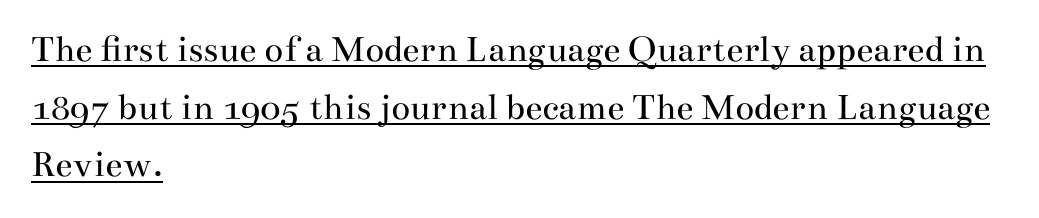
The image shows 39 px regular-weight, wide serif type, upright; set left-aligned, normal line spacing (1.48x), normal letter spacing, underlined; medium stroke contrast and a small x-height.
